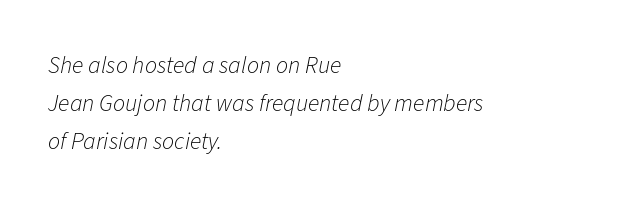
The image shows 24 px text type, italic (leaning right); set left-aligned, normal line spacing (1.58x), normal letter spacing, not underlined.
